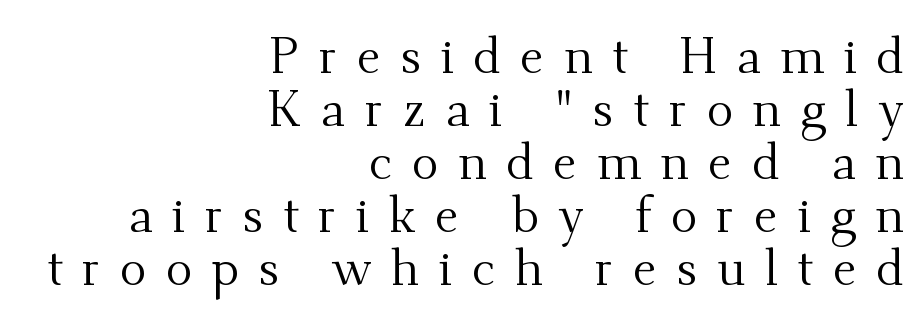
Does extra space separate the letters? Yes, quite a lot of it. Is there any slant? The stems are plumb. Every row of glyphs terminates at an identical x-position on the right. The type family on display is of the serif kind. Cramped leading. Looks like regular typesetting: each glyph gets only the width it needs.
